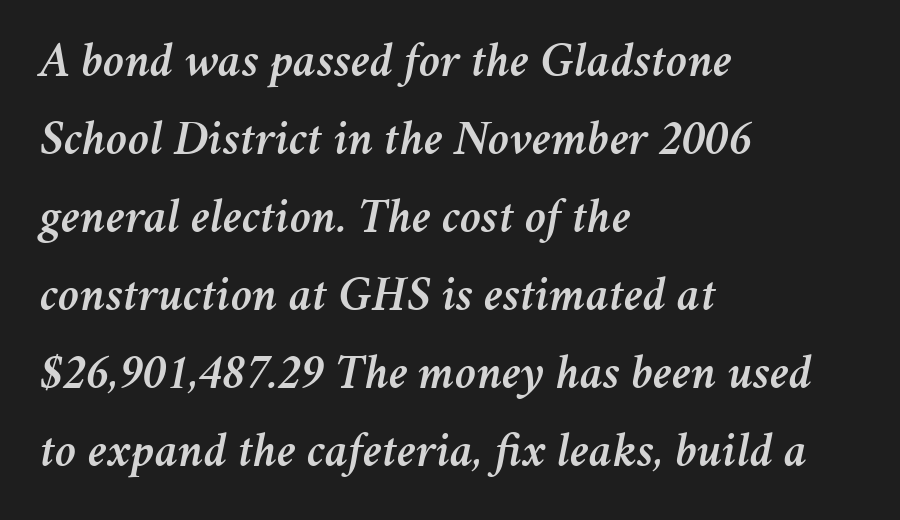
Q: Is the text italic (slanted)? A: Yes, it leans right by about 11 degrees.
Q: Is the text underlined? A: No.
Q: How is the paragraph aligned? A: Left-aligned.
Q: Is the spacing between letters normal or unusually wide? A: Normal.
Q: Is the spacing between lines tight, normal or loose? A: Normal.
Q: Width (condensed, normal, or wide)? A: Normal.
Q: Stroke contrast? A: Medium.
Q: x-height? A: Medium.
Q: Monospaced? A: No.
